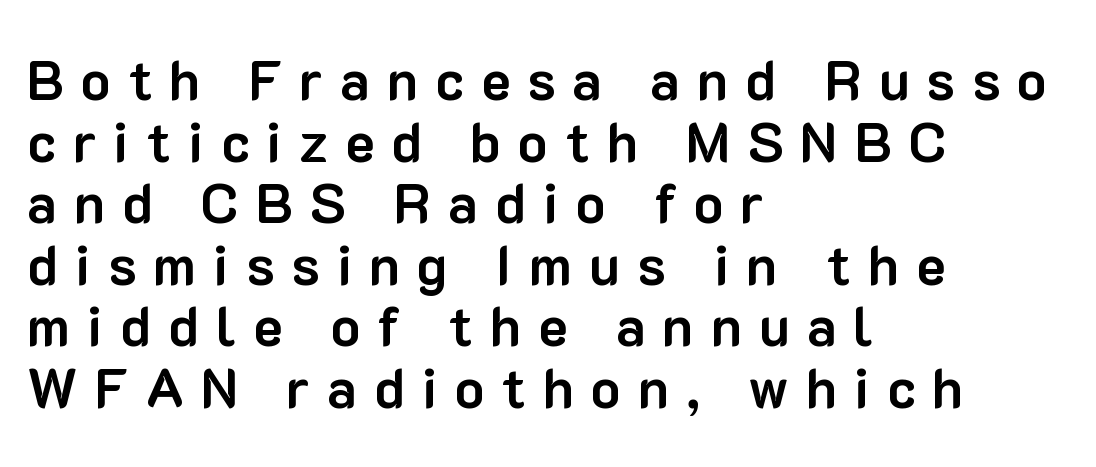
The image shows 55 px bold sans-serif type, upright; set left-aligned, tight line spacing (1.12x), unusually wide letter spacing (+0.31 em), not underlined; low stroke contrast and a medium x-height.
